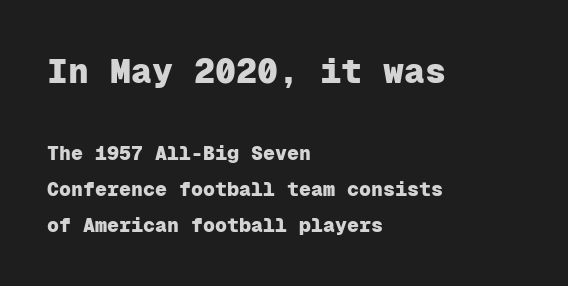
Q: Is the text bold? A: Yes.
Q: Is the text italic (slanted)? A: No, it is upright.
Q: Is the typeface a serif or a sans-serif typeface? A: Sans-serif.
Q: Is the text underlined? A: No.
Q: How is the paragraph aligned? A: Left-aligned.
Q: Is the spacing between letters normal or unusually wide? A: Normal.
Q: Which block of text is set in a larger size, the first (top) or the second (bottom)? A: The first (top) one.
Q: Width (condensed, normal, or wide)? A: Normal.
Q: Stroke contrast? A: Low.
Q: x-height? A: Medium.
Q: Monospaced? A: Yes.
